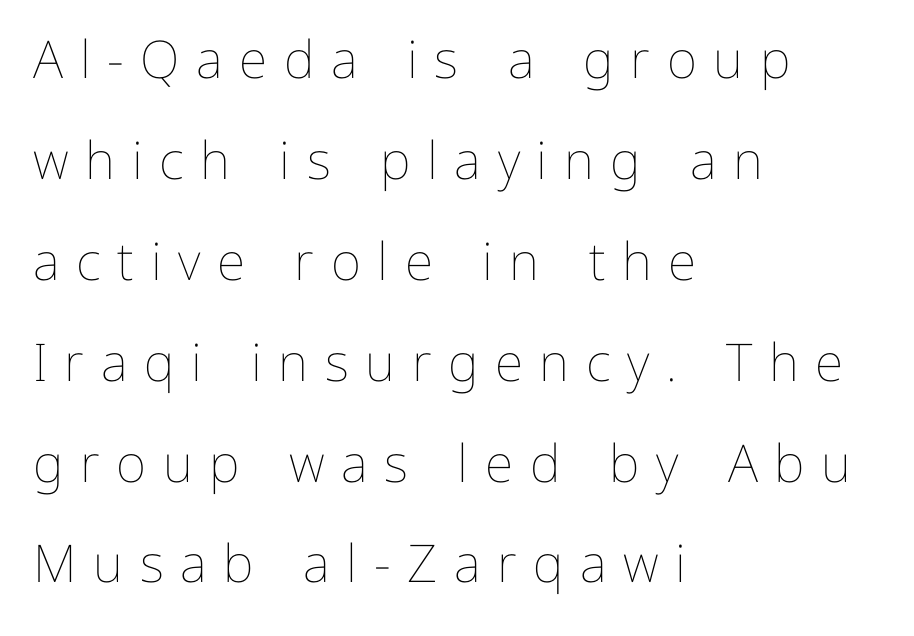
Q: Is the text bold? A: No.
Q: Is the text italic (slanted)? A: No, it is upright.
Q: Is the text underlined? A: No.
Q: How is the paragraph aligned? A: Left-aligned.
Q: Is the spacing between letters normal or unusually wide? A: Unusually wide.
Q: Is the spacing between lines tight, normal or loose? A: Loose.
Q: Width (condensed, normal, or wide)? A: Normal.
Q: Stroke contrast? A: Low.
Q: x-height? A: Medium.
Q: Monospaced? A: No.
